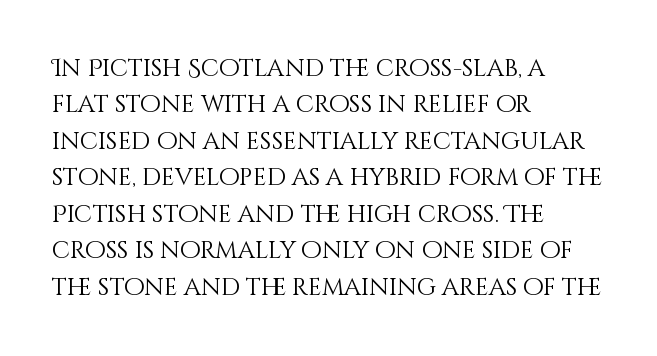
{"italic": "no", "bold": "no", "underline": "no", "align": "left", "line_spacing": "normal", "line_spacing_ratio": 1.52, "letter_spacing": "normal", "letter_spacing_em": 0.0, "glyph_px": 24}
